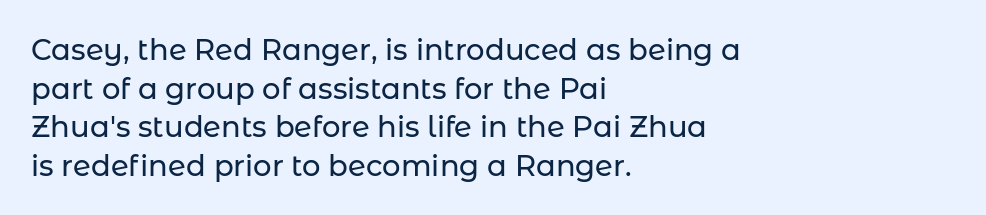
The image shows 29 px sans-serif type, upright; set left-aligned, normal line spacing (1.33x), normal letter spacing, not underlined; low stroke contrast and a medium x-height.
